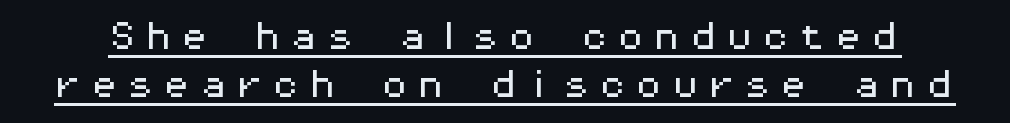
These lines are composed in type without serifs. You could count columns in this text — the font is strictly monospaced. The words here are underlined. Do the letters lean? They stand straight. Whoever set this chose a conventional vertical rhythm. Students, note that the glyphs here are deliberately spaced far apart.
